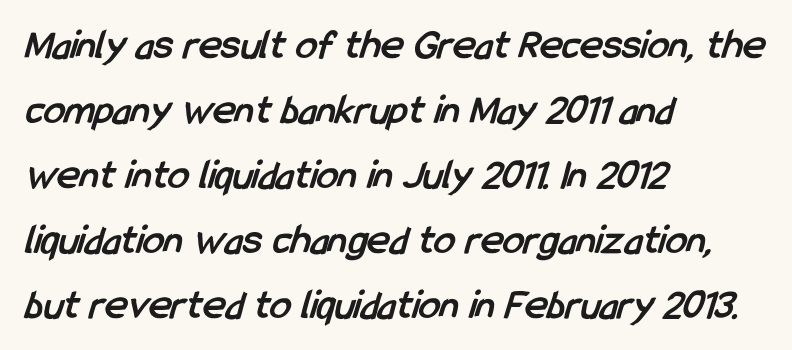
Q: Is the text bold? A: Yes.
Q: Is the typeface a serif or a sans-serif typeface? A: Sans-serif.
Q: Is the text underlined? A: No.
Q: How is the paragraph aligned? A: Left-aligned.
Q: Is the spacing between letters normal or unusually wide? A: Normal.
Q: Is the spacing between lines tight, normal or loose? A: Normal.
Q: Width (condensed, normal, or wide)? A: Condensed.
Q: Stroke contrast? A: Low.
Q: x-height? A: Medium.
Q: Monospaced? A: No.
